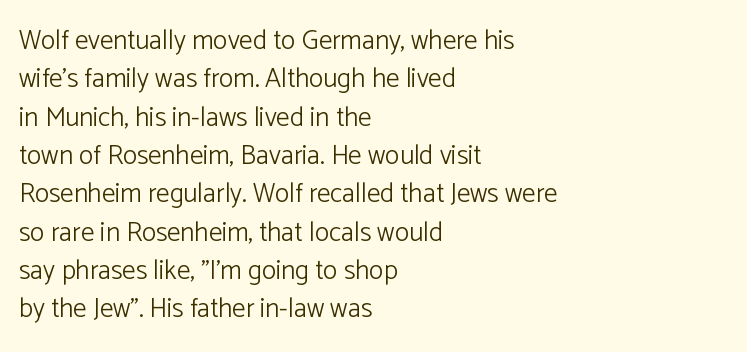
Every row of glyphs begins at an identical x-position on the left. A roman cut, with each character standing at attention. Does the leading feel generous? No, just average. The tracking reads as untouched default to a designer's eye.
